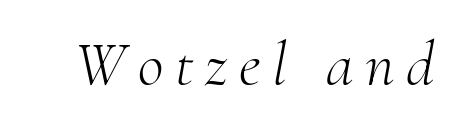
Q: Is the text bold? A: No.
Q: Is the text italic (slanted)? A: Yes, it leans right by about 10 degrees.
Q: Is the typeface a serif or a sans-serif typeface? A: Serif.
Q: Is the text underlined? A: No.
Q: Width (condensed, normal, or wide)? A: Normal.
Q: Stroke contrast? A: Medium.
Q: x-height? A: Small.
Q: Monospaced? A: No.
